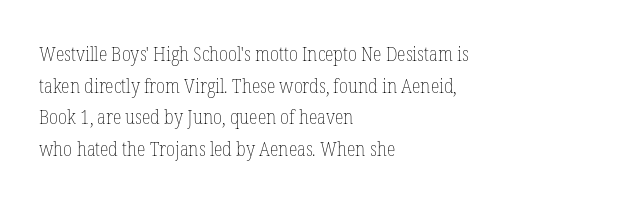
Q: Is the text bold? A: No.
Q: Is the text italic (slanted)? A: No, it is upright.
Q: Is the text underlined? A: No.
Q: How is the paragraph aligned? A: Left-aligned.
Q: Is the spacing between letters normal or unusually wide? A: Normal.
Q: Is the spacing between lines tight, normal or loose? A: Normal.
